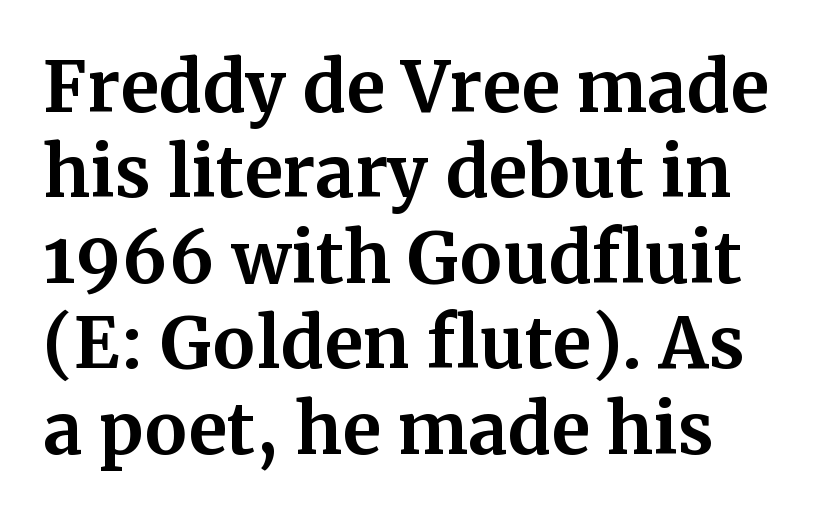
Q: Is the text bold? A: Yes.
Q: Is the text italic (slanted)? A: No, it is upright.
Q: Is the typeface a serif or a sans-serif typeface? A: Serif.
Q: Is the text underlined? A: No.
Q: Is the spacing between letters normal or unusually wide? A: Normal.
Q: Width (condensed, normal, or wide)? A: Normal.
Q: Stroke contrast? A: Medium.
Q: x-height? A: Medium.
Q: Monospaced? A: No.
